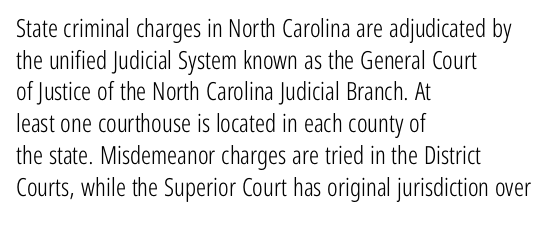
Q: Is the text bold? A: No.
Q: Is the text italic (slanted)? A: No, it is upright.
Q: Is the text underlined? A: No.
Q: How is the paragraph aligned? A: Left-aligned.
Q: Is the spacing between letters normal or unusually wide? A: Normal.
Q: Is the spacing between lines tight, normal or loose? A: Normal.
